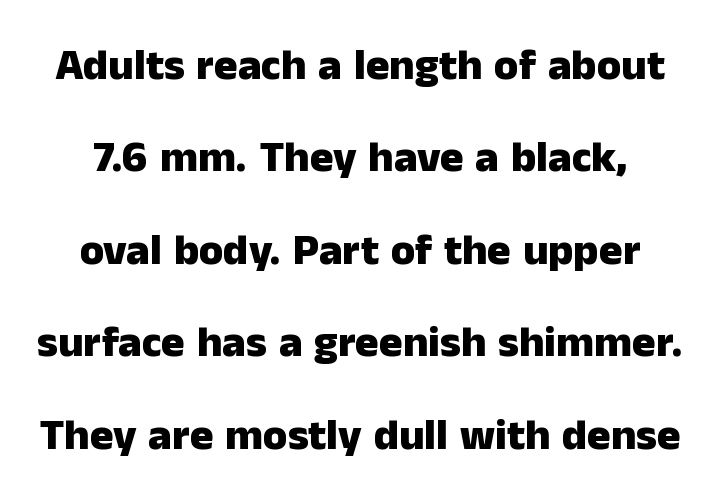
{"serif": "no", "italic": "no", "bold": "yes", "weight": "heavy", "width": "normal", "stroke_contrast": "low", "x_height": "medium", "monospaced": "no", "underline": "no", "line_spacing": "loose", "line_spacing_ratio": 2.1, "letter_spacing": "normal", "letter_spacing_em": 0.0, "glyph_px": 44}
